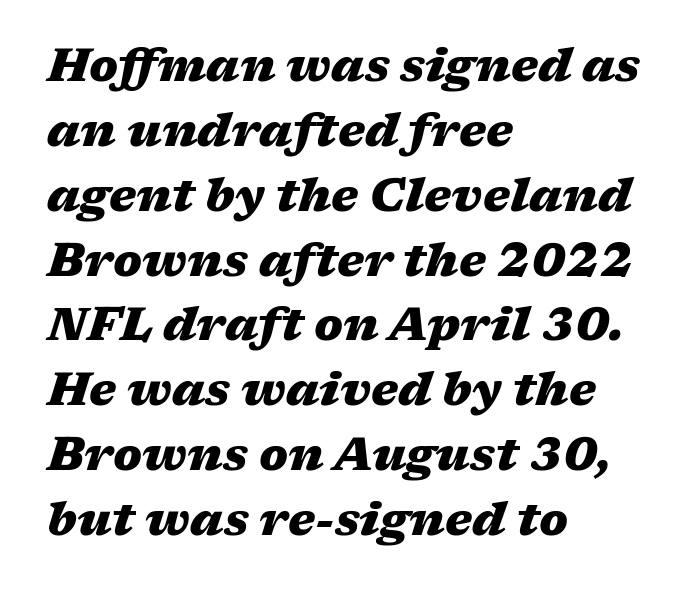
The image shows 46 px heavy, wide type, italic (leaning right); set left-aligned, normal line spacing (1.41x), normal letter spacing, not underlined; medium stroke contrast and a medium x-height.
